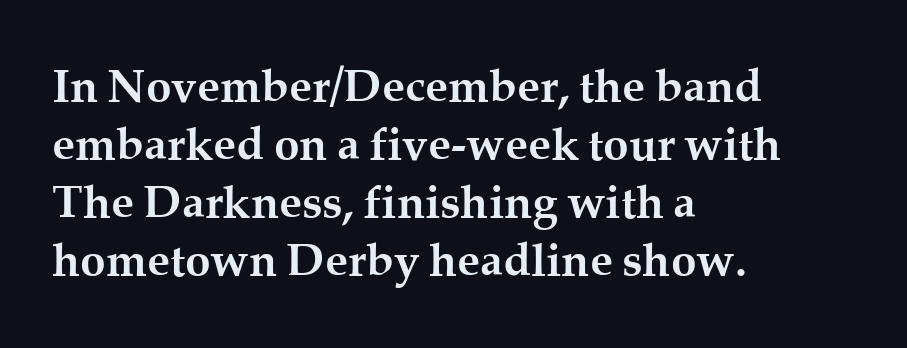
This rendering leaves character spacing at its baseline value. Just letters on the line, the space beneath them empty. You'd pick this weight for a headline — it's a proper bold. Upright lettering throughout.
